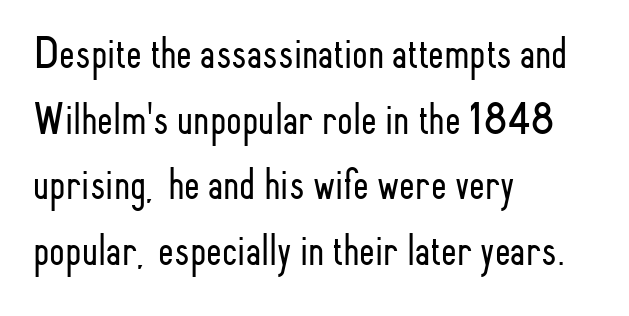
Is there any slant? The stems are plumb. Proportional: the letters do not fall into vertical columns. How are the letters spaced? Ordinarily, with no added tracking. The rows are spaced the way most documents space them. If you drew a ruler down the left edge, every line would touch it.
